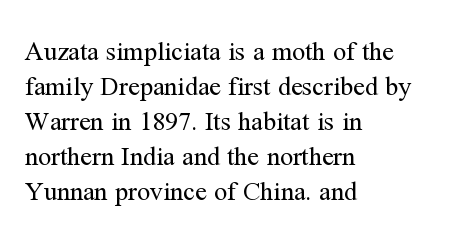
The image shows 26 px text type, upright; set left-aligned, normal line spacing (1.35x), normal letter spacing, not underlined.
